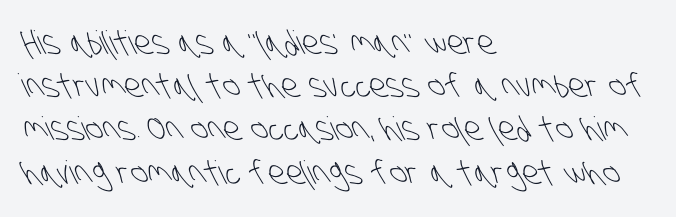
This is not heavy type; no bold has been used. A bare baseline throughout the passage. Nobody touched the tracking dial on this one. Here the designer chose a conventional face with non-uniform glyph widths. The rendering shows plain stroke endings on the letterforms — a sans-serif design. Is the block centered? No — it sits flush against the left margin.
